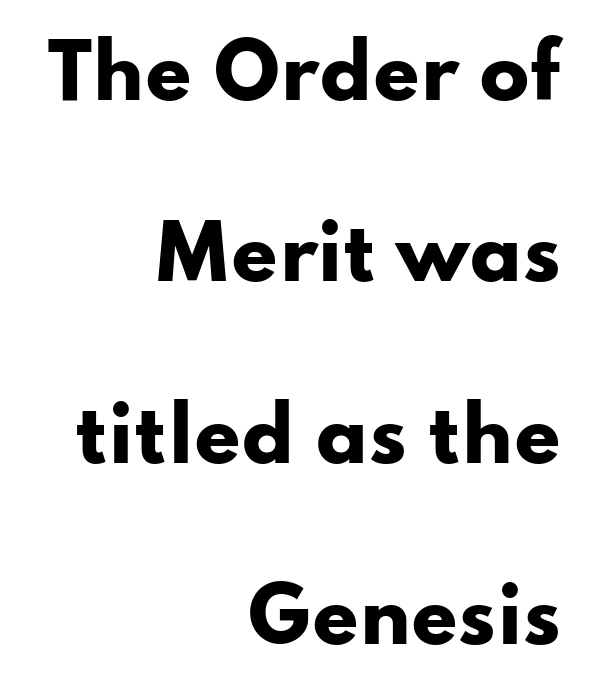
The image shows 74 px heavy, wide sans-serif type, upright; set right-aligned, loose line spacing (2.45x), normal letter spacing, not underlined; low stroke contrast and a small x-height.
